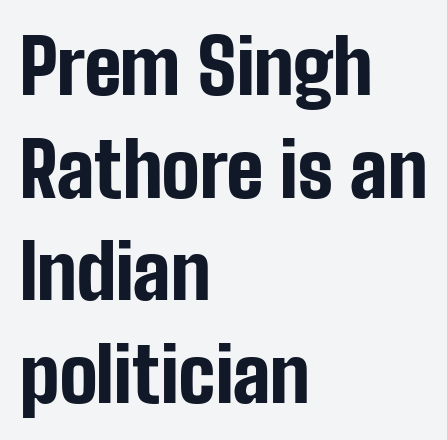
Honestly, the letter spacing is just normal — you wouldn't notice it. Where is the straight margin? On the left. Compared with an ordinary text face, these strokes are far heavier — a full bold. Is this a fixed-width face? No — the glyphs have proportional, varying widths. To sum up the face: it is a sans, with no serifs.
